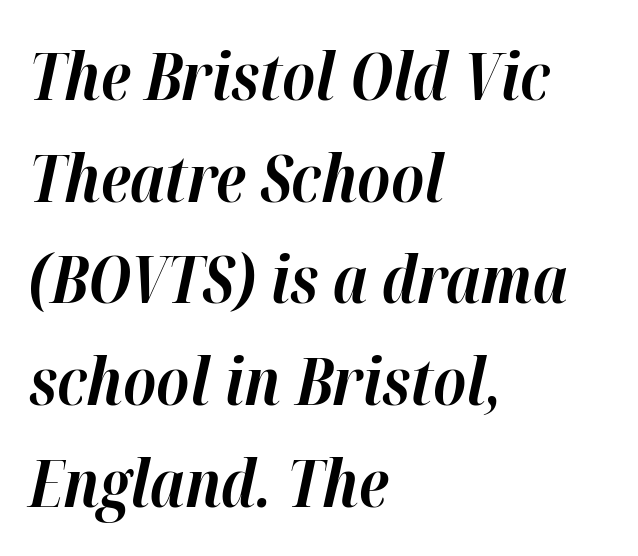
{"italic": "yes", "lean": "right", "slant_degrees": 12, "bold": "yes", "weight": "bold", "width": "normal", "stroke_contrast": "high", "x_height": "medium", "monospaced": "no", "underline": "no", "align": "left", "line_spacing": "normal", "line_spacing_ratio": 1.54, "letter_spacing": "normal", "letter_spacing_em": 0.0, "glyph_px": 66}
